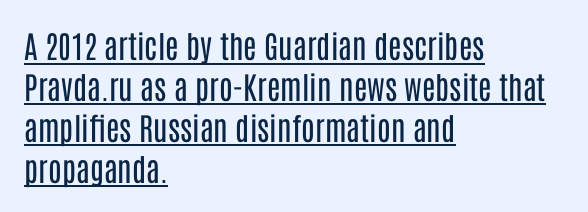
The image shows 31 px regular-weight, condensed sans-serif type, upright; set left-aligned, normal line spacing (1.32x), normal letter spacing, underlined; low stroke contrast and a large x-height.
